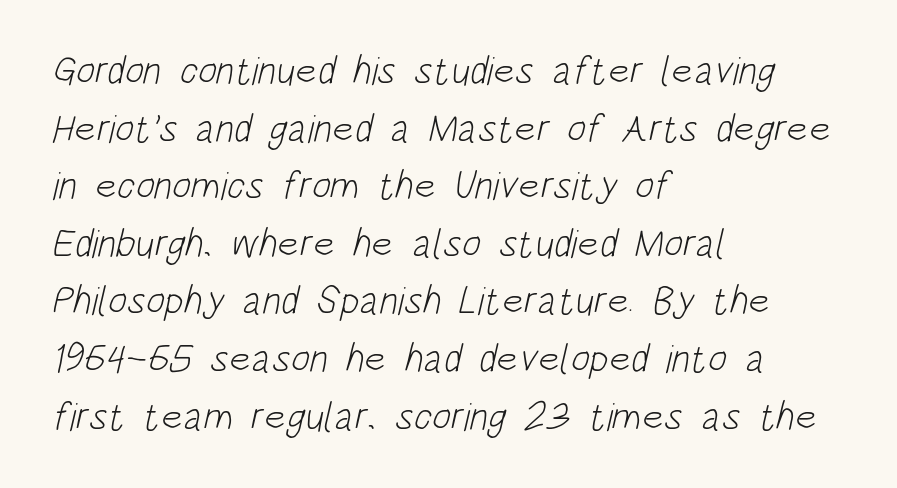
{"serif": "no", "bold": "no", "weight": "light", "width": "condensed", "stroke_contrast": "low", "x_height": "large", "monospaced": "no", "underline": "no", "align": "left", "line_spacing": "normal", "line_spacing_ratio": 1.44, "letter_spacing": "normal", "letter_spacing_em": 0.0, "glyph_px": 40}
